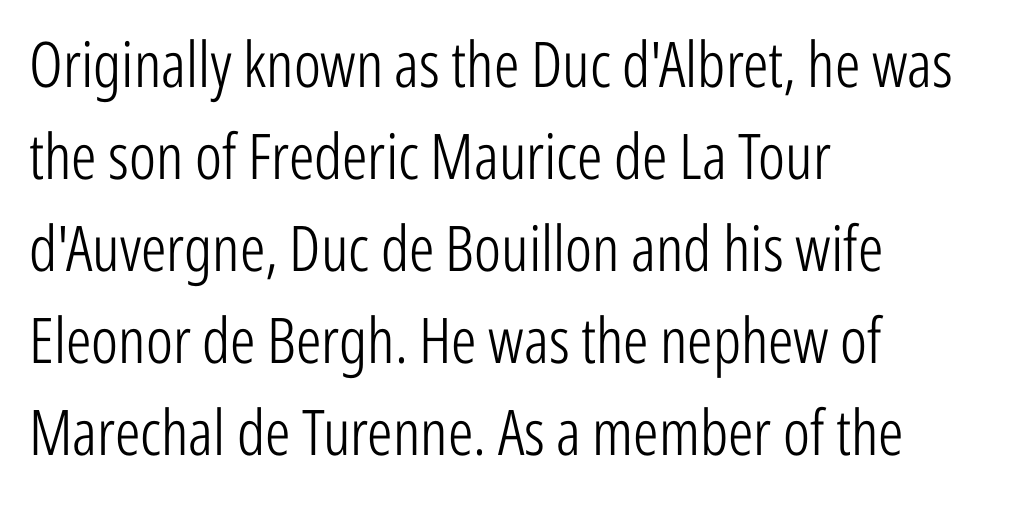
Q: Is the text bold? A: No.
Q: Is the text italic (slanted)? A: No, it is upright.
Q: Is the typeface a serif or a sans-serif typeface? A: Sans-serif.
Q: Is the text underlined? A: No.
Q: How is the paragraph aligned? A: Left-aligned.
Q: Is the spacing between letters normal or unusually wide? A: Normal.
Q: Is the spacing between lines tight, normal or loose? A: Normal.
Q: Width (condensed, normal, or wide)? A: Condensed.
Q: Stroke contrast? A: Low.
Q: x-height? A: Medium.
Q: Monospaced? A: No.
